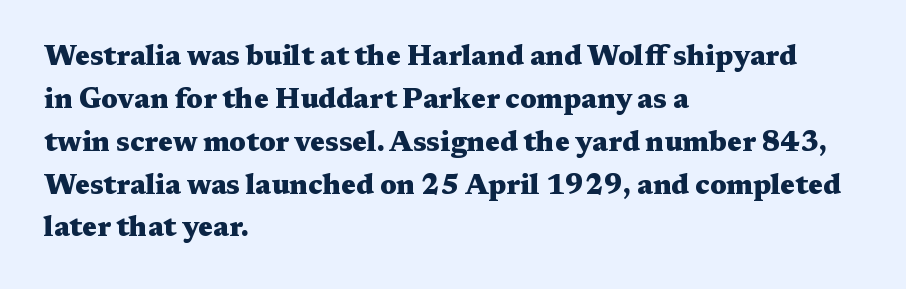
How are the letters spaced? Ordinarily, with no added tracking. The zone under the glyphs is completely vacant. Successive baselines arrive at the customary interval. Here the designer chose a conventional face with non-uniform glyph widths.
